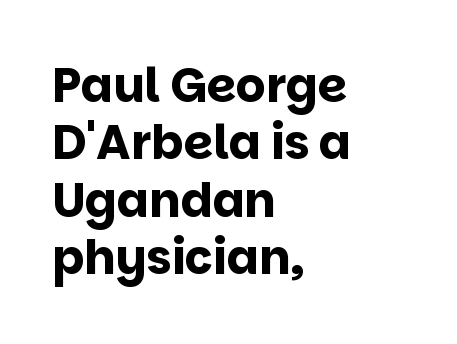
Stroke thickness is high; the sample reads as a true bold. Examine the stroke ends and you'll find no serifs. Designer's note — italics off, roman on. Letter spacing: default.
